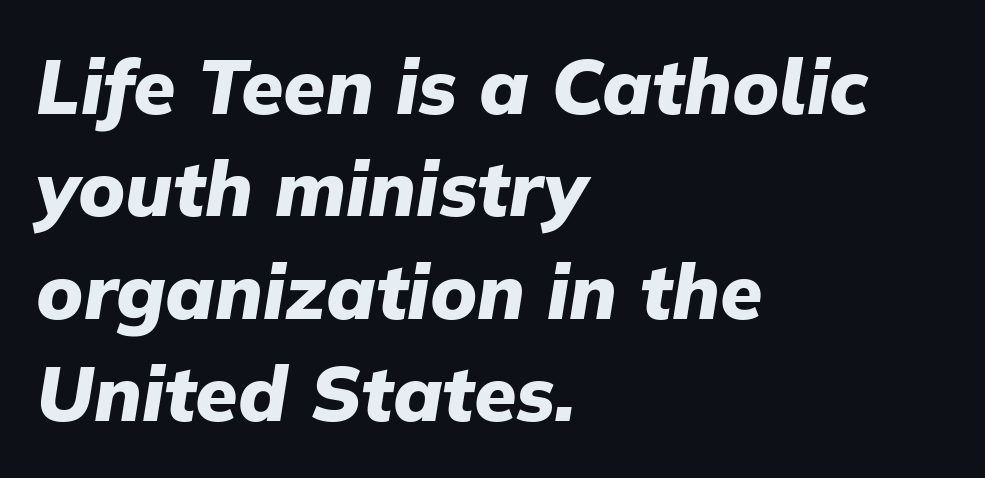
The image shows 77 px heavy type, italic (leaning right); set left-aligned, normal line spacing (1.33x), normal letter spacing, not underlined; low stroke contrast and a medium x-height.
